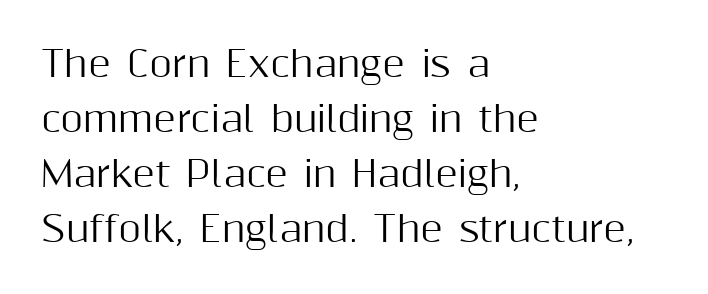
Stroke terminals: plain, sans-serif. The face used here is rendered with its standard letterfit. The passage shown stacks its lines at a standard gap. Is the block centered? No — it sits flush against the left margin. The font's upright variant was chosen for this text.
